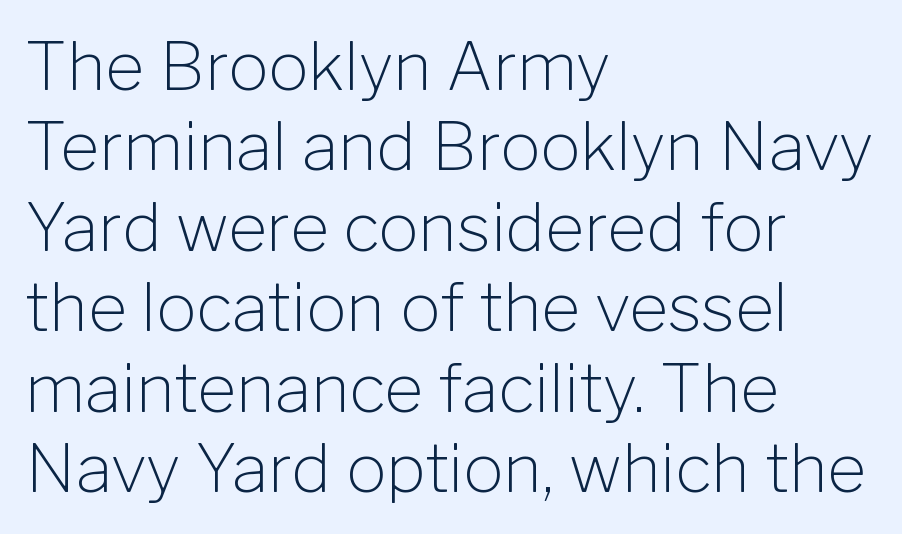
The image shows 67 px light sans-serif type, upright; set left-aligned, line spacing 1.2x, normal letter spacing, not underlined; low stroke contrast and a medium x-height.
